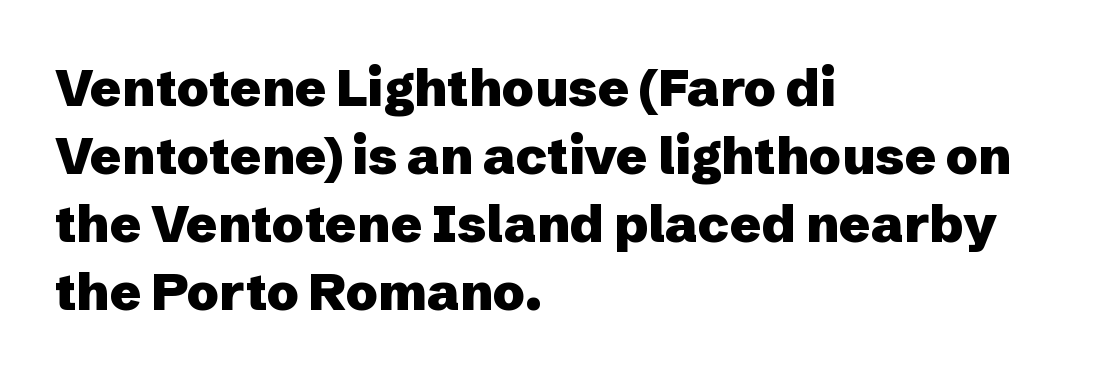
Q: Is the text bold? A: Yes.
Q: Is the text italic (slanted)? A: No, it is upright.
Q: Is the typeface a serif or a sans-serif typeface? A: Sans-serif.
Q: Is the text underlined? A: No.
Q: How is the paragraph aligned? A: Left-aligned.
Q: Is the spacing between letters normal or unusually wide? A: Normal.
Q: Is the spacing between lines tight, normal or loose? A: Normal.
Q: Width (condensed, normal, or wide)? A: Normal.
Q: Stroke contrast? A: Low.
Q: x-height? A: Medium.
Q: Monospaced? A: No.
